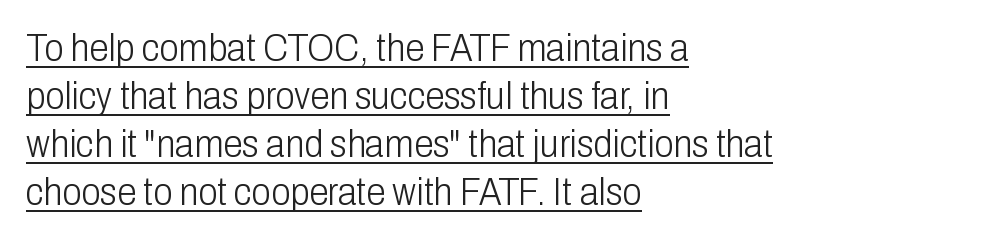
{"serif": "no", "italic": "no", "bold": "no", "weight": "light", "width": "condensed", "stroke_contrast": "low", "x_height": "medium", "monospaced": "no", "underline": "yes", "align": "left", "line_spacing_ratio": 1.23, "letter_spacing": "normal", "letter_spacing_em": 0.0, "glyph_px": 39}
